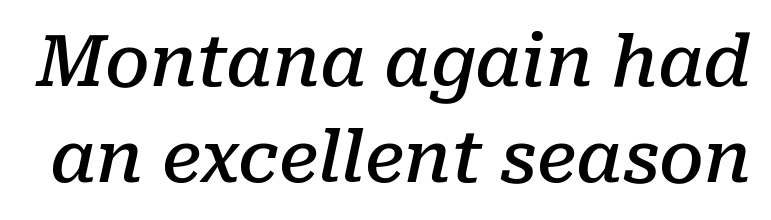
Regular leading. Students, note that the glyphs here touch the page at normal intervals. Do the characters align in a grid? No, the font is proportional. Old-style or modern, the face here clearly has serifs. On the weight axis this lands at semibold, roughly 600.
